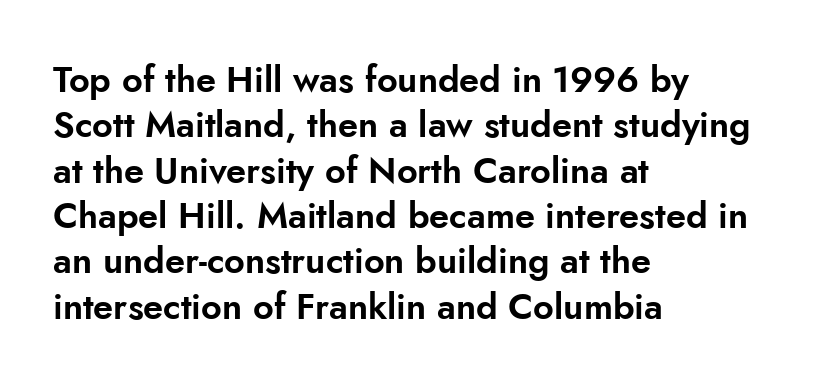
The image shows 36 px sans-serif type, upright; set left-aligned, normal line spacing (1.26x), normal letter spacing, not underlined; low stroke contrast and a small x-height.
